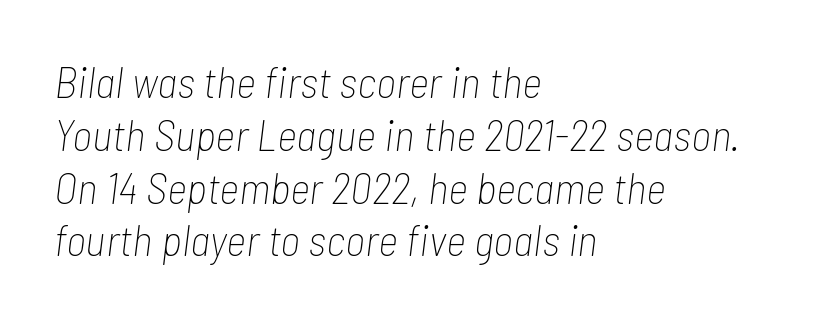
Q: Is the text bold? A: No.
Q: Is the text italic (slanted)? A: Yes, it leans right by about 7 degrees.
Q: Is the text underlined? A: No.
Q: How is the paragraph aligned? A: Left-aligned.
Q: Is the spacing between letters normal or unusually wide? A: Normal.
Q: Width (condensed, normal, or wide)? A: Condensed.
Q: Stroke contrast? A: Low.
Q: x-height? A: Medium.
Q: Monospaced? A: No.
